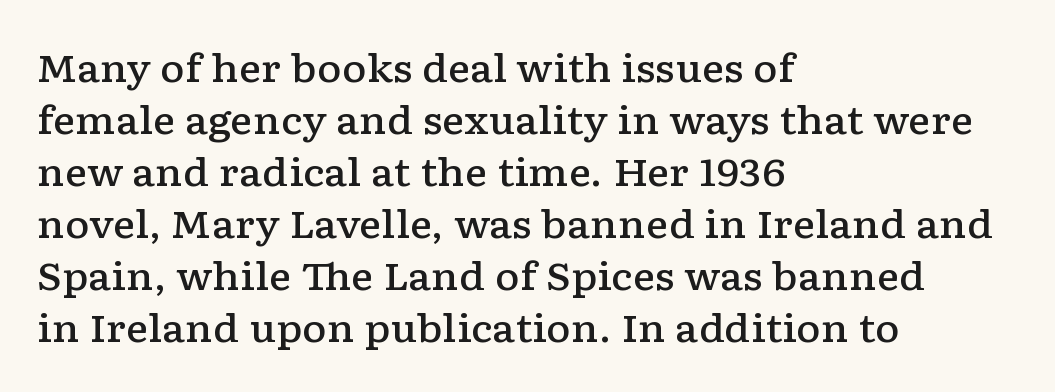
Q: Is the text bold? A: Semi-bold.
Q: Is the text italic (slanted)? A: No, it is upright.
Q: Is the typeface a serif or a sans-serif typeface? A: Serif.
Q: Is the text underlined? A: No.
Q: How is the paragraph aligned? A: Left-aligned.
Q: Is the spacing between letters normal or unusually wide? A: Normal.
Q: Is the spacing between lines tight, normal or loose? A: Normal.
Q: Width (condensed, normal, or wide)? A: Wide.
Q: Stroke contrast? A: Low.
Q: x-height? A: Medium.
Q: Monospaced? A: No.
